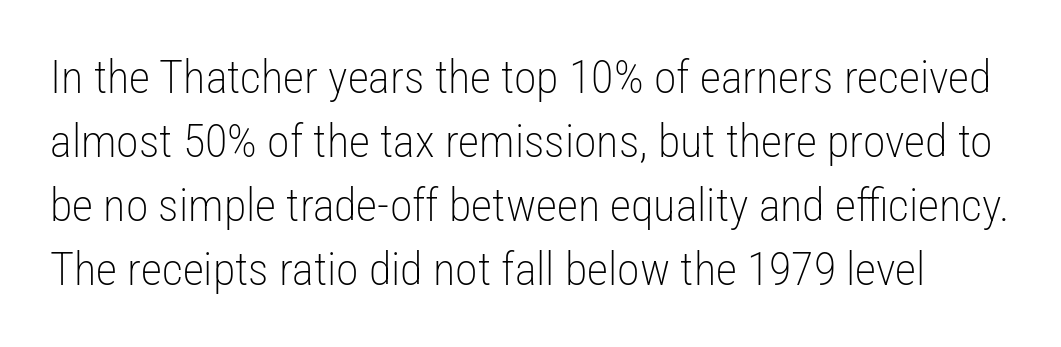
{"serif": "no", "italic": "no", "bold": "no", "weight": "light", "width": "condensed", "stroke_contrast": "low", "x_height": "medium", "monospaced": "no", "underline": "no", "line_spacing": "normal", "line_spacing_ratio": 1.39, "letter_spacing": "normal", "letter_spacing_em": 0.0, "glyph_px": 46}
